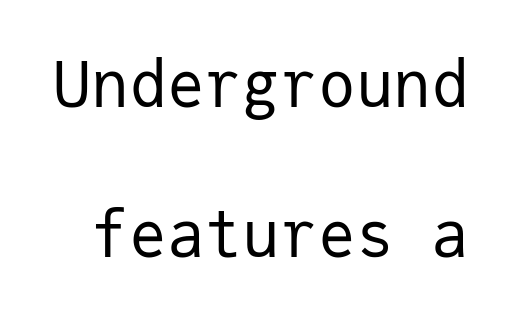
Q: Is the text bold? A: No.
Q: Is the text italic (slanted)? A: No, it is upright.
Q: Is the typeface a serif or a sans-serif typeface? A: Sans-serif.
Q: Is the text underlined? A: No.
Q: Is the spacing between letters normal or unusually wide? A: Normal.
Q: Is the spacing between lines tight, normal or loose? A: Loose.
Q: Width (condensed, normal, or wide)? A: Normal.
Q: Stroke contrast? A: Low.
Q: x-height? A: Medium.
Q: Monospaced? A: Yes.
